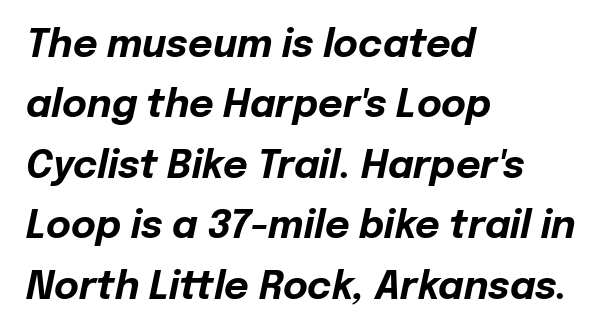
{"italic": "yes", "lean": "right", "slant_degrees": 12, "bold": "yes", "weight": "bold", "width": "normal", "stroke_contrast": "low", "x_height": "medium", "monospaced": "no", "underline": "no", "align": "left", "line_spacing": "normal", "line_spacing_ratio": 1.59, "letter_spacing": "normal", "letter_spacing_em": 0.0, "glyph_px": 38}
